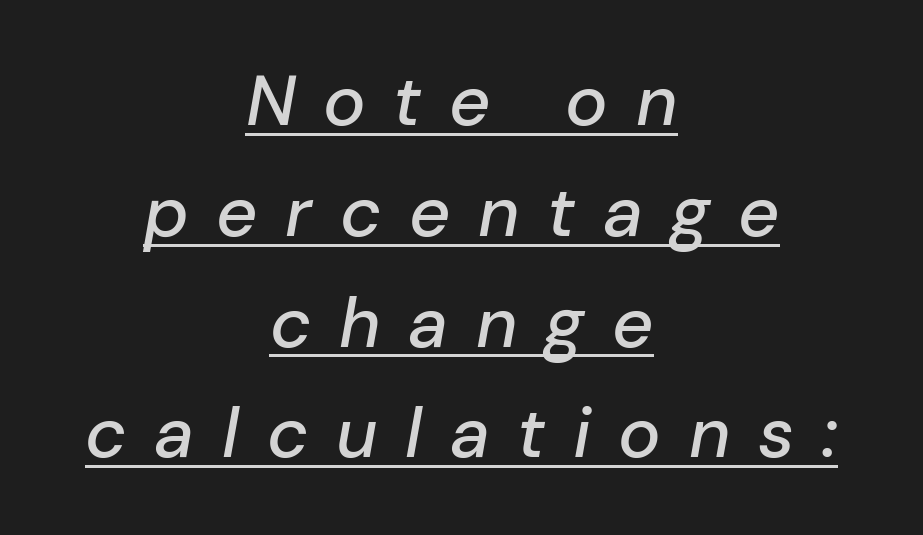
Q: Is the text italic (slanted)? A: Yes, it leans right by about 10 degrees.
Q: Is the text underlined? A: Yes.
Q: How is the paragraph aligned? A: Centered.
Q: Is the spacing between letters normal or unusually wide? A: Unusually wide.
Q: Is the spacing between lines tight, normal or loose? A: Normal.
Q: Width (condensed, normal, or wide)? A: Normal.
Q: Stroke contrast? A: Low.
Q: x-height? A: Medium.
Q: Monospaced? A: No.
